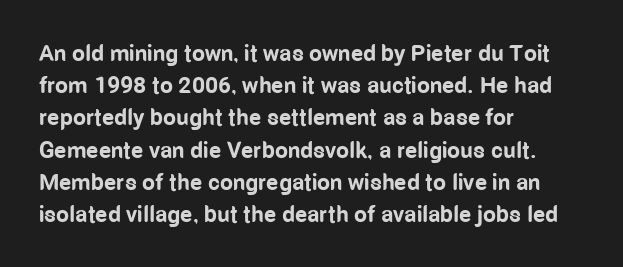
Teacher's note: observe the even left margin — that is flush-left alignment. Tracking here is standard; glyphs follow each other at the usual distance. Horizontal bands of white between lines are of average thickness. Is the type bold? Yes — the strokes are clearly thick and heavy. This is the regular roman posture of the typeface.
